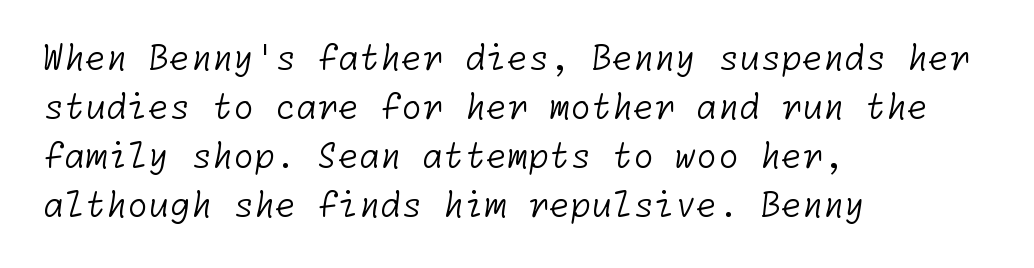
{"serif": "no", "bold": "no", "weight": "light", "width": "normal", "stroke_contrast": "low", "x_height": "medium", "underline": "no", "align": "left", "line_spacing": "normal", "line_spacing_ratio": 1.44, "letter_spacing": "normal", "letter_spacing_em": 0.0, "glyph_px": 34}
